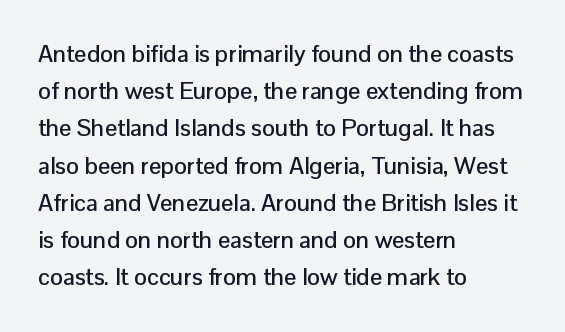
Q: Is the text italic (slanted)? A: No, it is upright.
Q: Is the text underlined? A: No.
Q: How is the paragraph aligned? A: Left-aligned.
Q: Is the spacing between letters normal or unusually wide? A: Normal.
Q: Is the spacing between lines tight, normal or loose? A: Normal.
